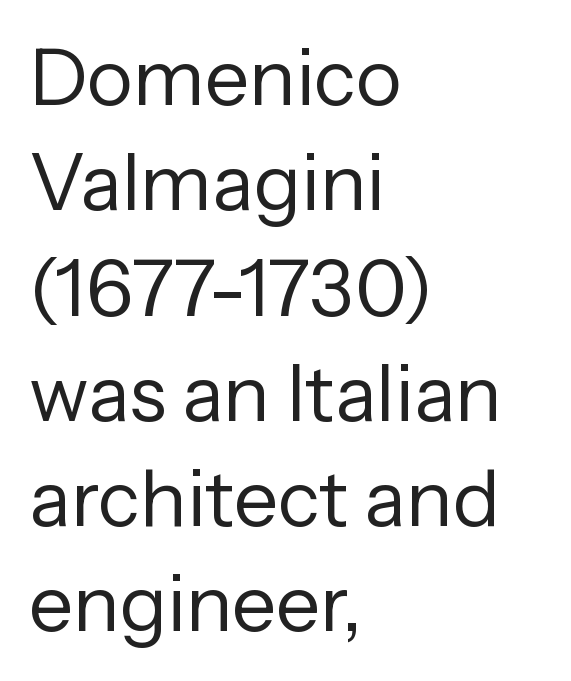
The image shows 78 px regular-weight sans-serif type, upright; set left-aligned, normal line spacing (1.35x), normal letter spacing, not underlined; low stroke contrast and a medium x-height.
